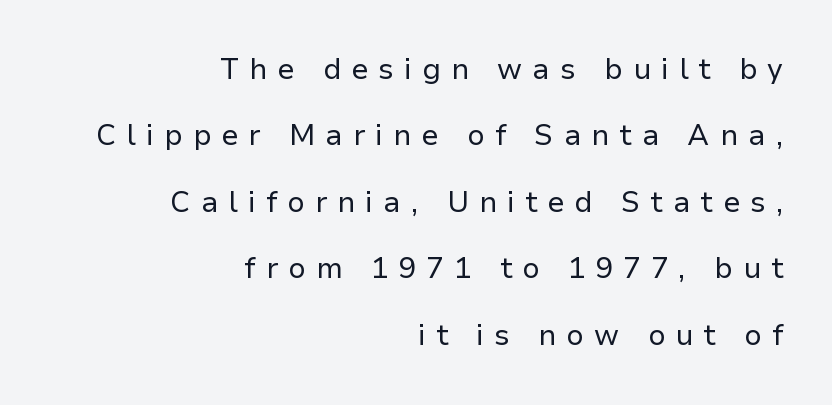
{"serif": "no", "italic": "no", "bold": "no", "weight": "regular", "width": "normal", "stroke_contrast": "low", "x_height": "medium", "monospaced": "no", "underline": "no", "align": "right", "line_spacing": "loose", "line_spacing_ratio": 2.29, "letter_spacing": "wide", "letter_spacing_em": 0.35, "glyph_px": 29}
